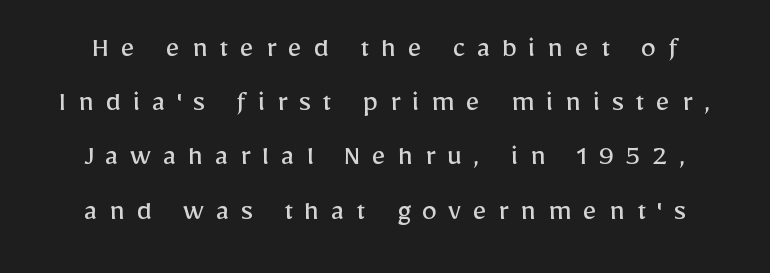
The image shows 31 px regular-weight sans-serif type, upright; set line spacing 1.75x, unusually wide letter spacing (+0.37 em), not underlined; low stroke contrast and a medium x-height.
